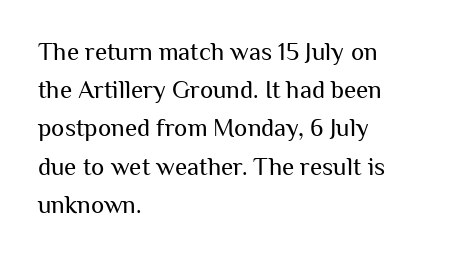
{"italic": "no", "bold": "no", "underline": "no", "align": "left", "line_spacing": "normal", "line_spacing_ratio": 1.53, "letter_spacing": "normal", "letter_spacing_em": 0.0, "glyph_px": 25}
